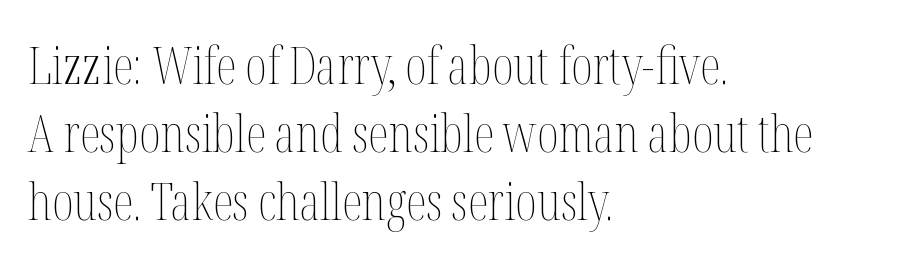
The image shows 52 px thin, condensed type, upright; set left-aligned, normal line spacing (1.31x), normal letter spacing, not underlined; medium stroke contrast and a medium x-height.
